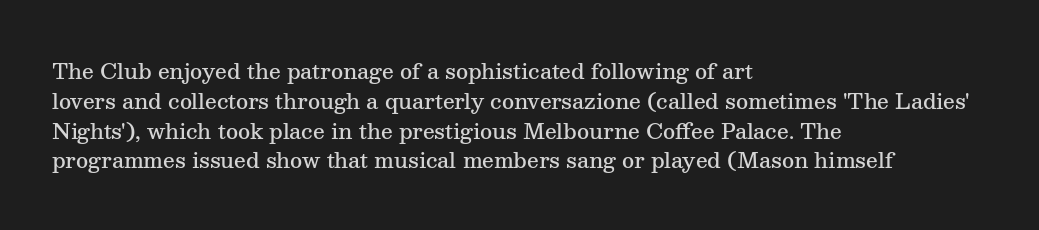
The image shows 21 px text type, upright; set left-aligned, normal line spacing (1.42x), normal letter spacing, not underlined.
